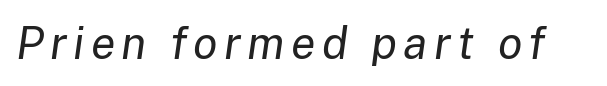
{"italic": "yes", "lean": "right", "slant_degrees": 8, "bold": "no", "weight": "regular", "width": "normal", "stroke_contrast": "low", "x_height": "medium", "monospaced": "no", "underline": "no", "glyph_px": 45}
